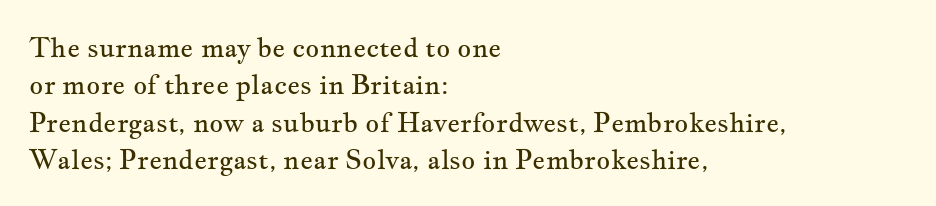
Q: Is the text bold? A: No.
Q: Is the text italic (slanted)? A: No, it is upright.
Q: Is the text underlined? A: No.
Q: How is the paragraph aligned? A: Left-aligned.
Q: Is the spacing between letters normal or unusually wide? A: Normal.
Q: Is the spacing between lines tight, normal or loose? A: Normal.
